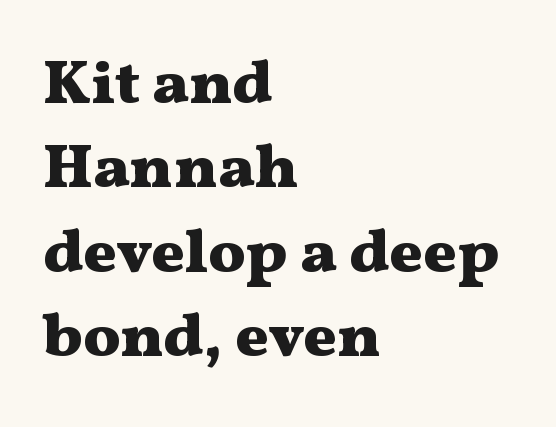
The zone under the glyphs is completely vacant. A typesetter would call this proportional, since set widths differ per character. Rendered with straight, roman letterforms. Regular leading.
